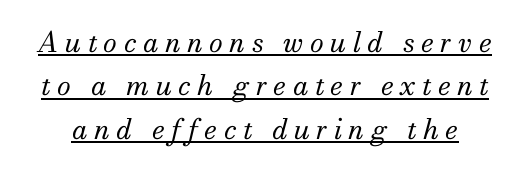
The image shows 28 px regular-weight serif type, italic (leaning right); set normal line spacing (1.55x), unusually wide letter spacing (+0.23 em), underlined; medium stroke contrast and a small x-height.
